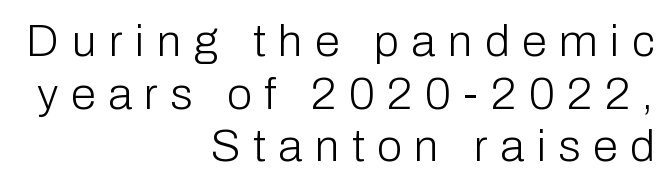
The image shows 45 px light sans-serif type, upright; set right-aligned, line spacing 1.17x, unusually wide letter spacing (+0.28 em), not underlined; low stroke contrast and a medium x-height.
